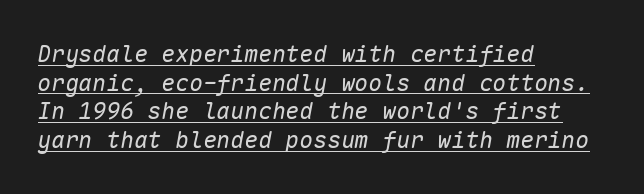
{"italic": "yes", "lean": "right", "slant_degrees": 10, "bold": "no", "underline": "yes", "align": "left", "line_spacing": "normal", "line_spacing_ratio": 1.25, "letter_spacing": "normal", "letter_spacing_em": 0.0, "glyph_px": 23}
